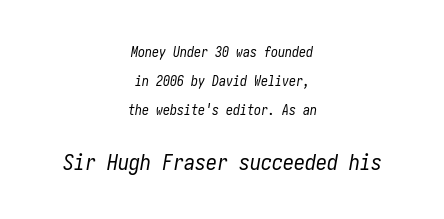
Between one letter and the next there's only the usual sliver of space. This is oblique type, the kind used for emphasis or titles. The rendering uses a large line-height, opening up the rows. Weight: not bold — regular or lighter. Lines of text with bare space underneath.
